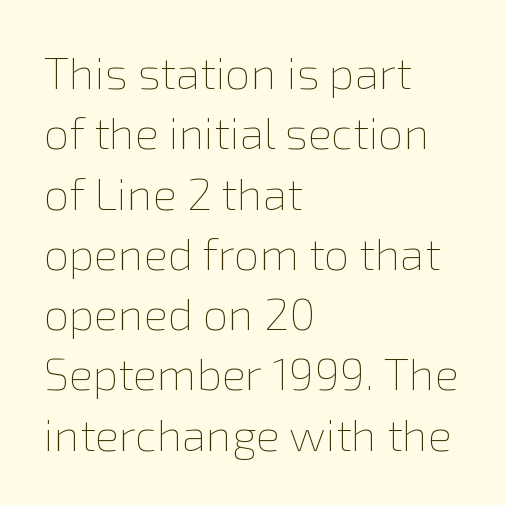
Q: Is the text bold? A: No.
Q: Is the text italic (slanted)? A: No, it is upright.
Q: Is the text underlined? A: No.
Q: How is the paragraph aligned? A: Left-aligned.
Q: Is the spacing between letters normal or unusually wide? A: Normal.
Q: Is the spacing between lines tight, normal or loose? A: Normal.
Q: Width (condensed, normal, or wide)? A: Normal.
Q: x-height? A: Medium.
Q: Monospaced? A: No.
